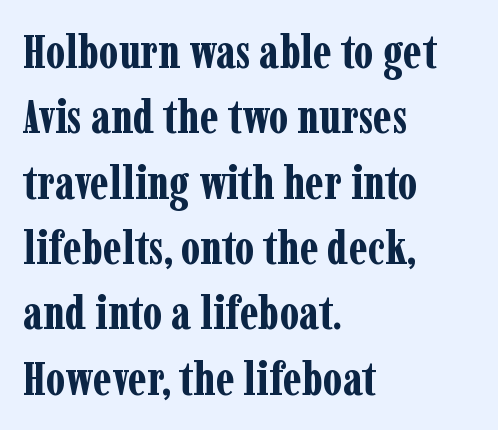
Is this a fixed-width face? No — the glyphs have proportional, varying widths. Look at the tracking — it's just the regular setting, nothing added. In terms of posture, this sample is upright. Is the block centered? No — it sits flush against the left margin.
